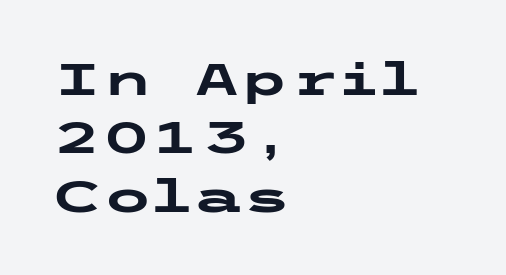
{"serif": "no", "italic": "no", "bold": "yes", "weight": "heavy", "width": "wide", "stroke_contrast": "low", "x_height": "medium", "underline": "no", "align": "left", "line_spacing": "normal", "line_spacing_ratio": 1.3, "letter_spacing": "normal", "letter_spacing_em": 0.0, "glyph_px": 45}
